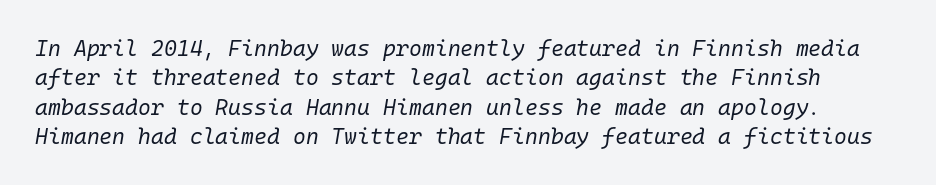
The image shows 22 px text type, italic (leaning right); set normal line spacing (1.33x), normal letter spacing, not underlined.
